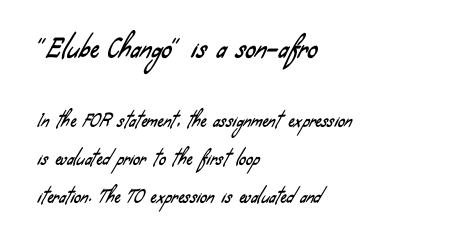
The image shows 25 px text type; set left-aligned, loose line spacing (2.22x), normal letter spacing, not underlined; the first (top) block is 1.47x larger.
